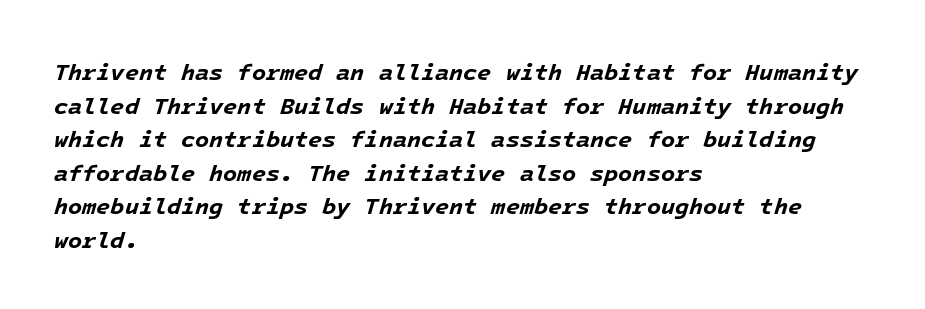
{"italic": "yes", "lean": "right", "slant_degrees": 16, "bold": "yes", "underline": "no", "align": "left", "line_spacing": "normal", "line_spacing_ratio": 1.46, "letter_spacing": "normal", "letter_spacing_em": 0.0, "glyph_px": 23}
